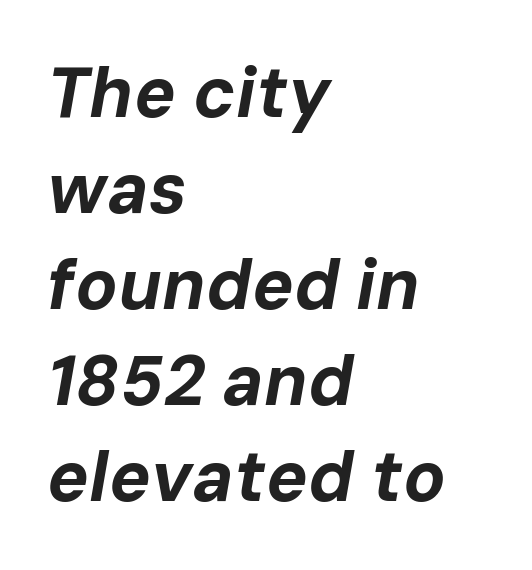
Q: Is the text bold? A: Yes.
Q: Is the text italic (slanted)? A: Yes, it leans right by about 10 degrees.
Q: Is the text underlined? A: No.
Q: How is the paragraph aligned? A: Left-aligned.
Q: Is the spacing between letters normal or unusually wide? A: Normal.
Q: Is the spacing between lines tight, normal or loose? A: Normal.
Q: Width (condensed, normal, or wide)? A: Normal.
Q: Stroke contrast? A: Low.
Q: x-height? A: Medium.
Q: Monospaced? A: No.
